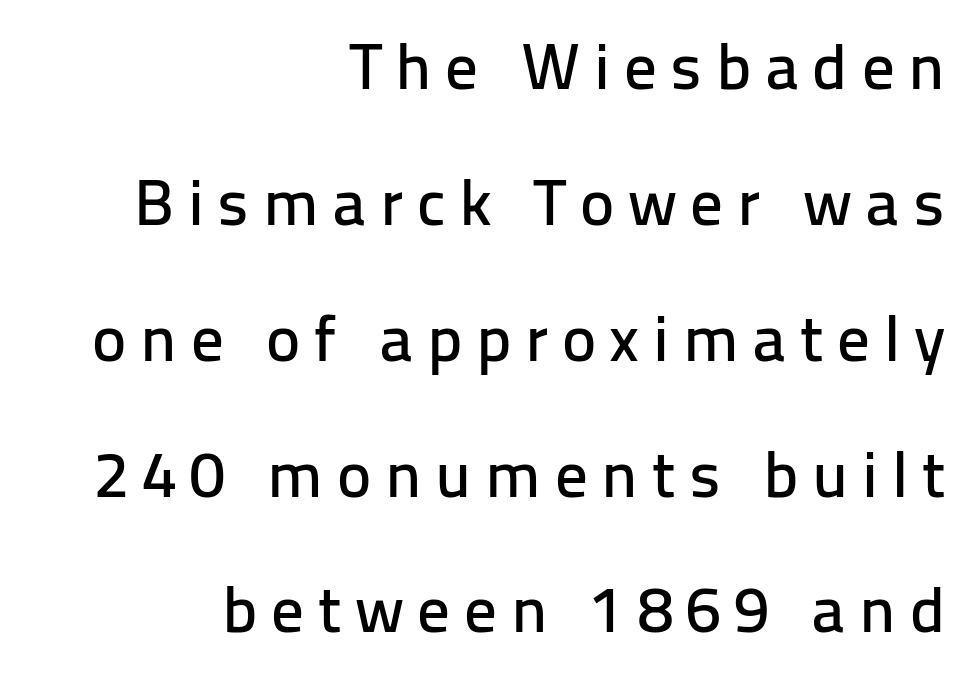
The image shows 65 px sans-serif type, upright; set right-aligned, loose line spacing (2.09x), unusually wide letter spacing (+0.21 em), not underlined; low stroke contrast and a medium x-height.
